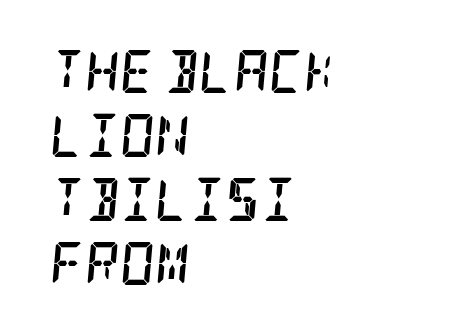
Is the type slanted? Yes — the strokes lean at a clear angle. Each row of text sits above clean, open space. I'd describe the lettering as bold — thick and assertive. These lines are composed in type with serifs. Leading matches the norm, producing a regular column. These lines are set flush left with a ragged right edge.
